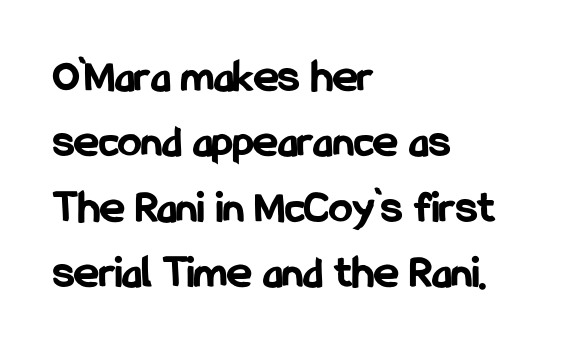
Q: Is the text bold? A: Yes.
Q: Is the text italic (slanted)? A: No, it is upright.
Q: Is the typeface a serif or a sans-serif typeface? A: Sans-serif.
Q: Is the text underlined? A: No.
Q: How is the paragraph aligned? A: Left-aligned.
Q: Is the spacing between letters normal or unusually wide? A: Normal.
Q: Is the spacing between lines tight, normal or loose? A: Normal.
Q: Width (condensed, normal, or wide)? A: Condensed.
Q: Stroke contrast? A: Low.
Q: x-height? A: Medium.
Q: Monospaced? A: No.
